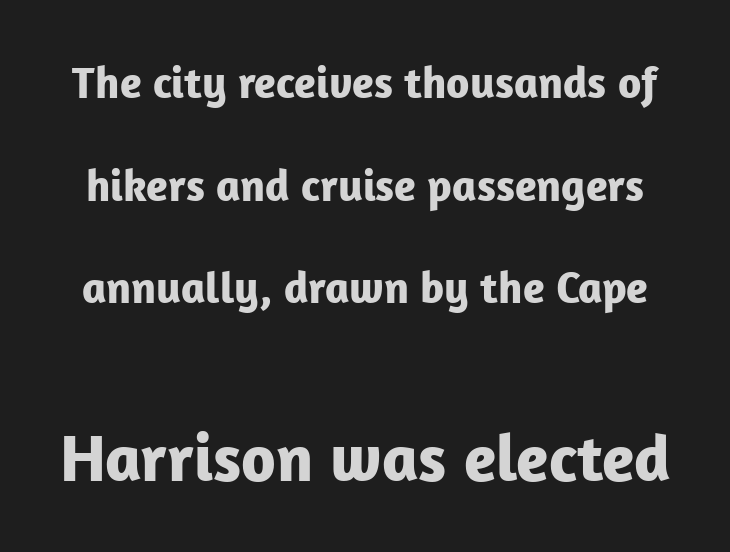
The image shows 67 px bold sans-serif type, upright; set loose line spacing (2.28x), normal letter spacing, not underlined; the second (bottom) block is 1.49x larger; low stroke contrast and a medium x-height.
